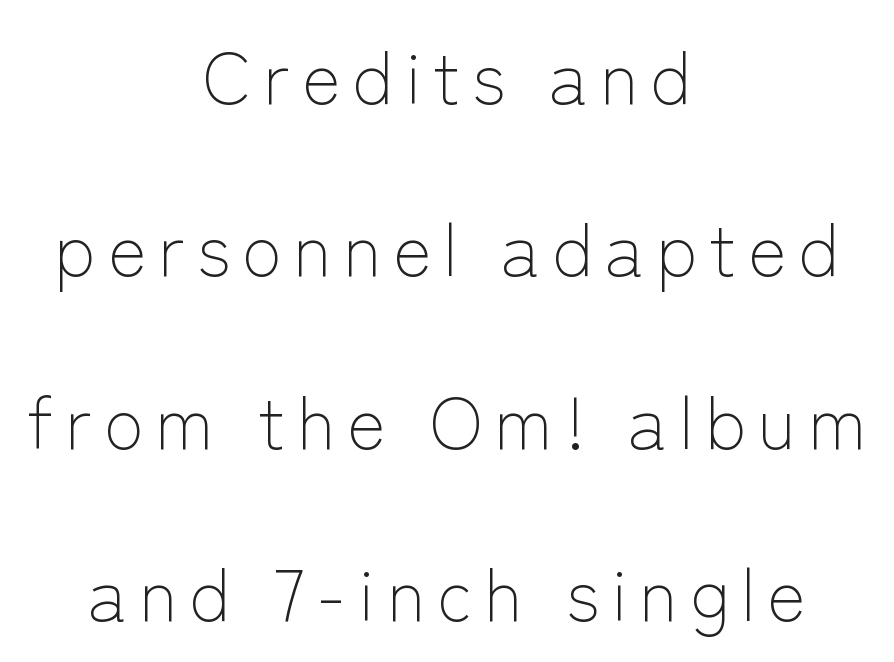
The image shows 73 px light sans-serif type, upright; set centered, loose line spacing (2.36x), not underlined; low stroke contrast and a medium x-height.
